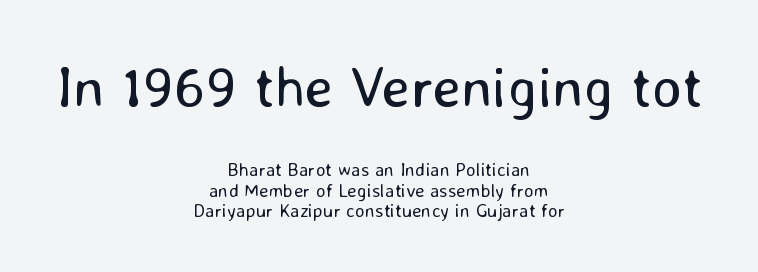
The image shows 58 px regular-weight sans-serif type, upright; set centered, tight line spacing (1.07x), normal letter spacing, not underlined; the first (top) block is 3.05x larger; low stroke contrast and a medium x-height.
